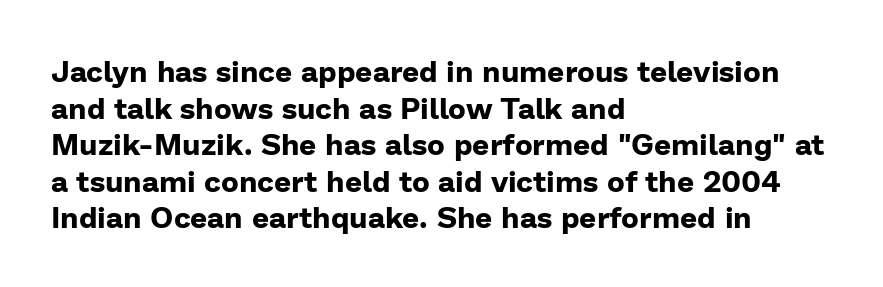
{"serif": "no", "italic": "no", "bold": "yes", "weight": "bold", "width": "normal", "stroke_contrast": "low", "x_height": "medium", "monospaced": "no", "underline": "no", "align": "left", "line_spacing_ratio": 1.22, "letter_spacing": "normal", "letter_spacing_em": 0.0, "glyph_px": 30}
